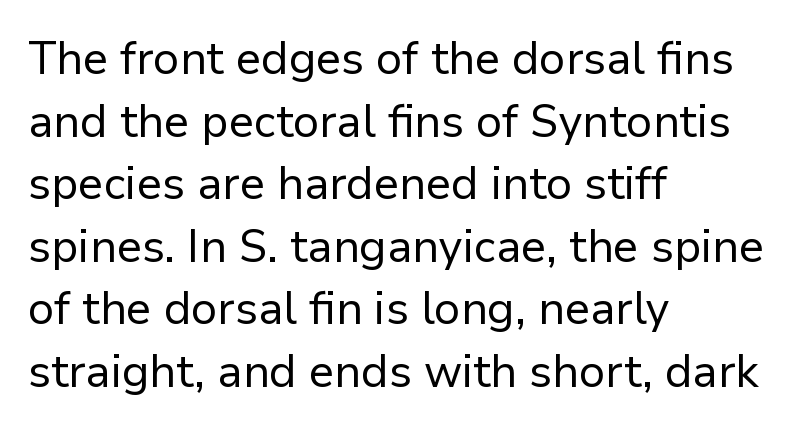
Q: Is the text bold? A: No.
Q: Is the text italic (slanted)? A: No, it is upright.
Q: Is the typeface a serif or a sans-serif typeface? A: Sans-serif.
Q: Is the text underlined? A: No.
Q: How is the paragraph aligned? A: Left-aligned.
Q: Is the spacing between letters normal or unusually wide? A: Normal.
Q: Is the spacing between lines tight, normal or loose? A: Normal.
Q: Width (condensed, normal, or wide)? A: Normal.
Q: Stroke contrast? A: Low.
Q: x-height? A: Medium.
Q: Monospaced? A: No.
